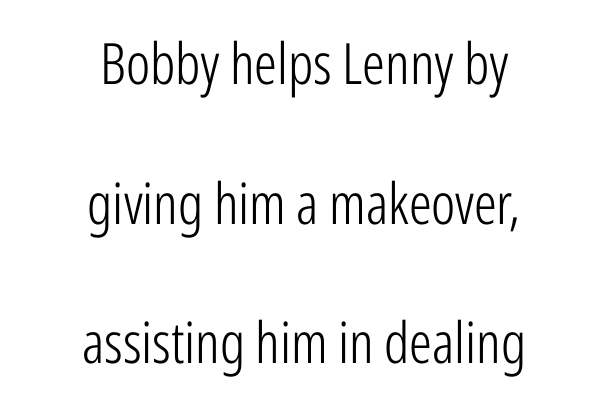
{"serif": "no", "italic": "no", "bold": "no", "weight": "light", "width": "condensed", "stroke_contrast": "low", "x_height": "medium", "monospaced": "no", "underline": "no", "align": "center", "line_spacing": "loose", "line_spacing_ratio": 2.45, "letter_spacing": "normal", "letter_spacing_em": 0.0, "glyph_px": 57}
